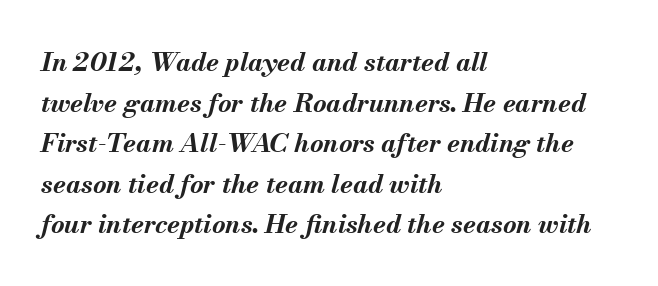
The image shows 26 px bold type, italic (leaning right); set left-aligned, normal line spacing (1.56x), normal letter spacing, not underlined.
